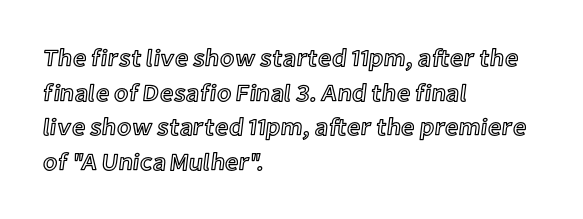
Q: Is the text italic (slanted)? A: Yes.
Q: Is the text underlined? A: No.
Q: How is the paragraph aligned? A: Left-aligned.
Q: Is the spacing between letters normal or unusually wide? A: Normal.
Q: Is the spacing between lines tight, normal or loose? A: Normal.
